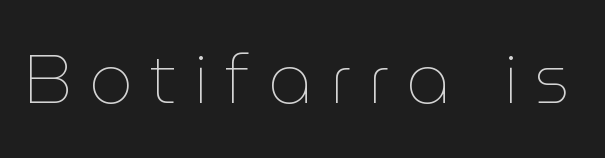
Q: Is the text bold? A: No.
Q: Is the text italic (slanted)? A: No, it is upright.
Q: Is the text underlined? A: No.
Q: Is the spacing between letters normal or unusually wide? A: Unusually wide.
Q: Width (condensed, normal, or wide)? A: Normal.
Q: Stroke contrast? A: Low.
Q: x-height? A: Medium.
Q: Monospaced? A: No.
